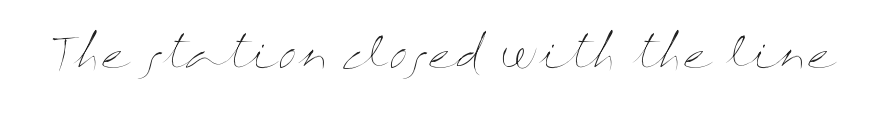
The image shows 43 px thin, wide type; set normal letter spacing, not underlined; medium stroke contrast and a medium x-height.
